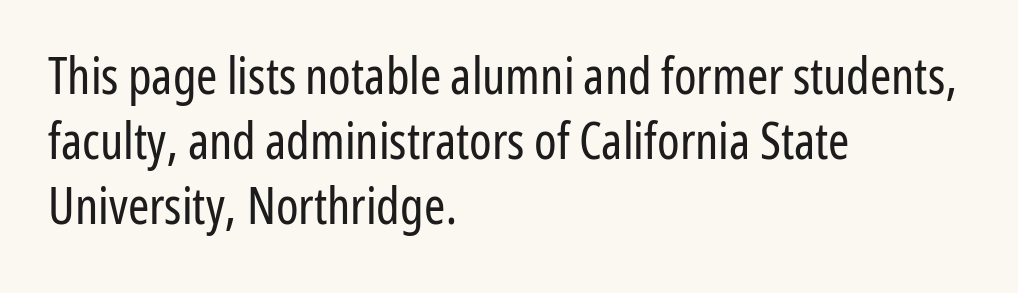
Q: Is the text bold? A: No.
Q: Is the text italic (slanted)? A: No, it is upright.
Q: Is the typeface a serif or a sans-serif typeface? A: Sans-serif.
Q: Is the text underlined? A: No.
Q: How is the paragraph aligned? A: Left-aligned.
Q: Is the spacing between letters normal or unusually wide? A: Normal.
Q: Is the spacing between lines tight, normal or loose? A: Normal.
Q: Width (condensed, normal, or wide)? A: Condensed.
Q: Stroke contrast? A: Low.
Q: x-height? A: Medium.
Q: Monospaced? A: No.
